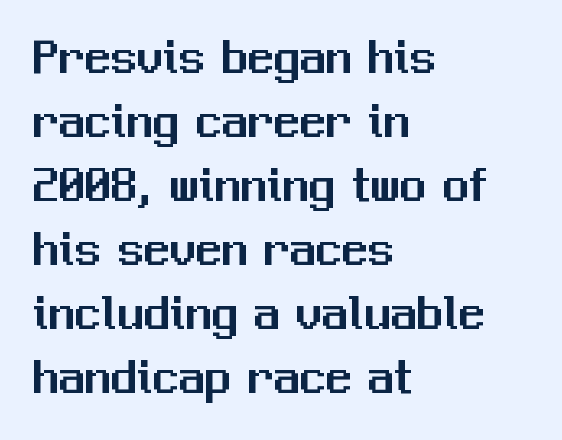
Q: Is the text italic (slanted)? A: No, it is upright.
Q: Is the typeface a serif or a sans-serif typeface? A: Sans-serif.
Q: Is the text underlined? A: No.
Q: How is the paragraph aligned? A: Left-aligned.
Q: Is the spacing between letters normal or unusually wide? A: Normal.
Q: Width (condensed, normal, or wide)? A: Normal.
Q: Stroke contrast? A: Medium.
Q: x-height? A: Medium.
Q: Monospaced? A: No.
